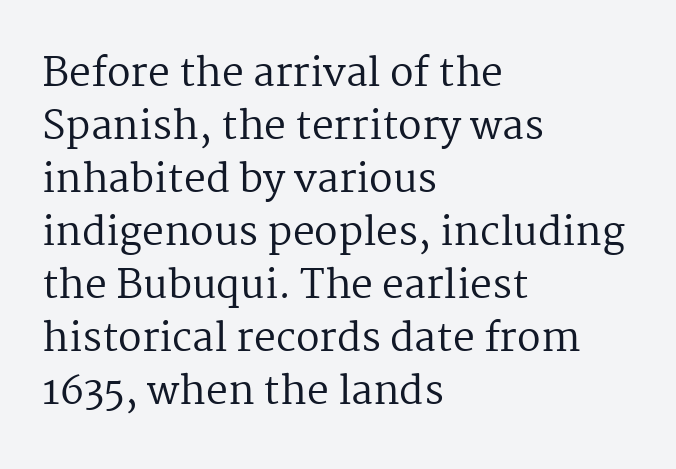
The image shows 39 px regular-weight serif type, upright; set left-aligned, normal line spacing (1.36x), normal letter spacing, not underlined; medium stroke contrast and a medium x-height.
